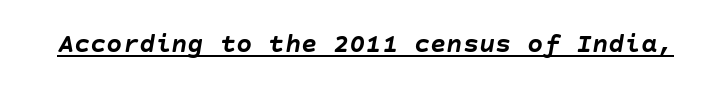
{"italic": "yes", "lean": "right", "slant_degrees": 10, "bold": "yes", "underline": "yes", "letter_spacing": "normal", "letter_spacing_em": 0.0, "glyph_px": 27}
